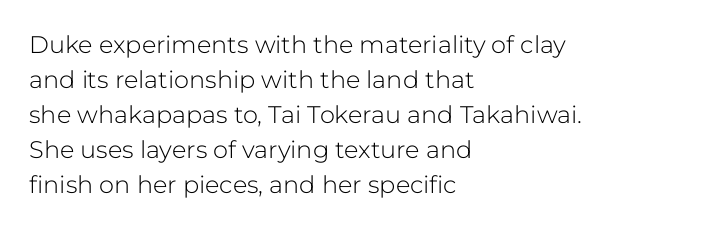
The image shows 24 px text type, upright; set left-aligned, normal line spacing (1.46x), normal letter spacing, not underlined.
